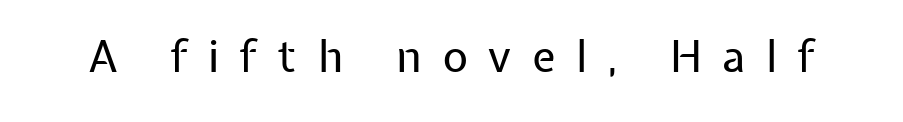
Q: Is the text bold? A: No.
Q: Is the text italic (slanted)? A: No, it is upright.
Q: Is the typeface a serif or a sans-serif typeface? A: Sans-serif.
Q: Is the text underlined? A: No.
Q: Is the spacing between letters normal or unusually wide? A: Unusually wide.
Q: Width (condensed, normal, or wide)? A: Normal.
Q: Stroke contrast? A: Low.
Q: x-height? A: Medium.
Q: Monospaced? A: No.
